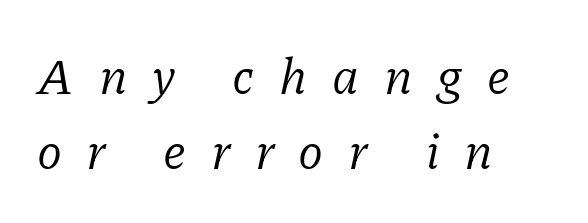
{"serif": "yes", "italic": "yes", "lean": "right", "slant_degrees": 11, "bold": "no", "weight": "regular", "width": "normal", "stroke_contrast": "low", "x_height": "medium", "monospaced": "no", "underline": "no", "align": "left", "line_spacing": "normal", "line_spacing_ratio": 1.48, "letter_spacing": "wide", "letter_spacing_em": 0.48, "glyph_px": 51}
